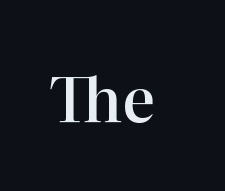
The rendering shows small feet on the letterforms — a serif design. Between one letter and the next there's only the usual sliver of space. Characters remain perfectly vertical along every line. Varying glyph widths throughout — classic text-font behaviour. A bare baseline throughout the passage. A semibold gives these letters moderate extra thickness, short of bold.
